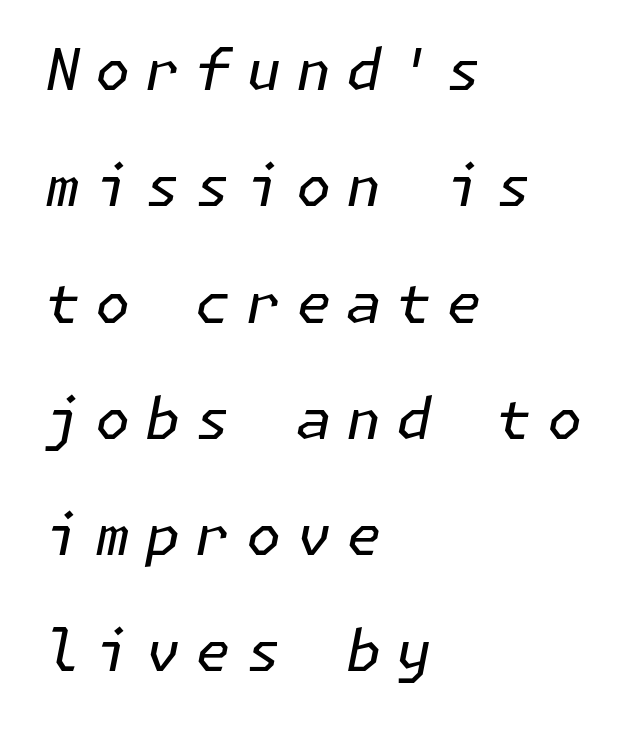
Q: Is the text bold? A: No.
Q: Is the text italic (slanted)? A: Yes, it leans right by about 11 degrees.
Q: Is the text underlined? A: No.
Q: How is the paragraph aligned? A: Left-aligned.
Q: Is the spacing between letters normal or unusually wide? A: Unusually wide.
Q: Is the spacing between lines tight, normal or loose? A: Loose.
Q: Width (condensed, normal, or wide)? A: Normal.
Q: Stroke contrast? A: Low.
Q: x-height? A: Medium.
